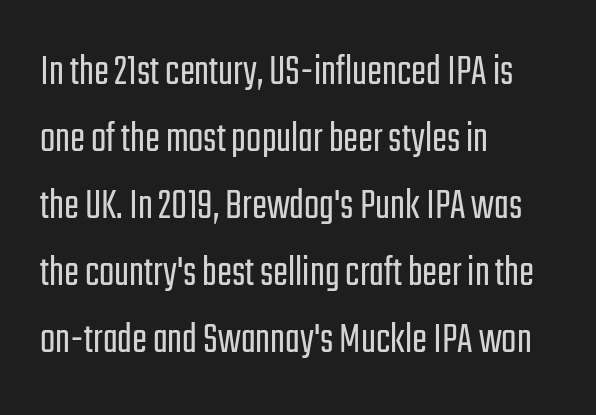
Do the characters align in a grid? No, the font is proportional. Italic: no, the glyphs are upright roman. In terms of leading, this rendering sits right in the middle. The space beneath each line is pristine and unruled. The letters carry no serifs — their stems end cleanly without finishing strokes.
